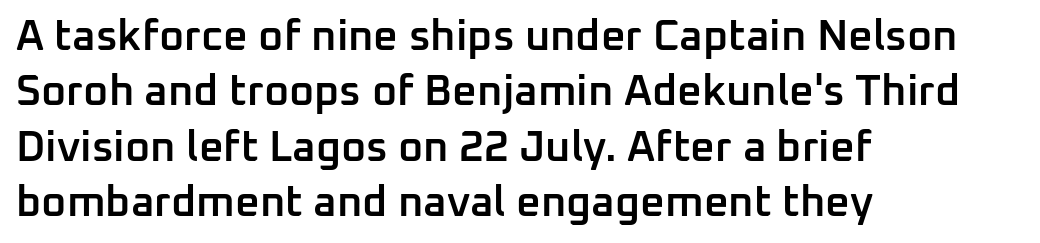
The image shows 43 px semibold sans-serif type, upright; set left-aligned, normal line spacing (1.29x), normal letter spacing, not underlined; low stroke contrast and a medium x-height.
